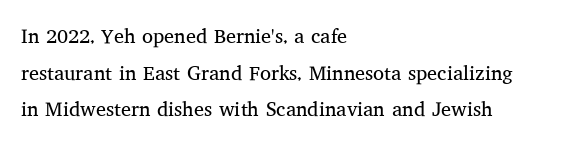
Q: Is the text bold? A: No.
Q: Is the text italic (slanted)? A: No, it is upright.
Q: Is the text underlined? A: No.
Q: How is the paragraph aligned? A: Left-aligned.
Q: Is the spacing between letters normal or unusually wide? A: Normal.
